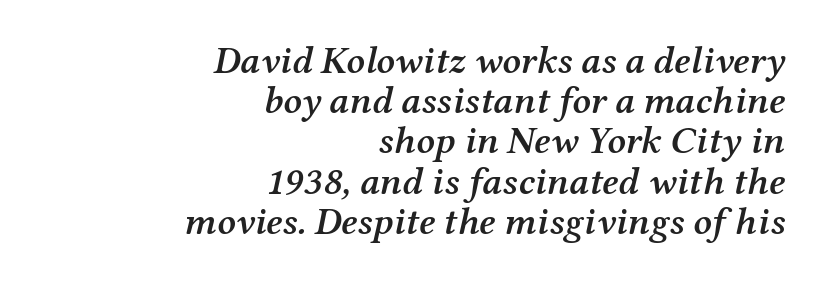
Q: Is the text bold? A: Semi-bold.
Q: Is the text italic (slanted)? A: Yes, it leans right by about 12 degrees.
Q: Is the typeface a serif or a sans-serif typeface? A: Serif.
Q: Is the text underlined? A: No.
Q: How is the paragraph aligned? A: Right-aligned.
Q: Is the spacing between letters normal or unusually wide? A: Normal.
Q: Is the spacing between lines tight, normal or loose? A: Tight.
Q: Width (condensed, normal, or wide)? A: Normal.
Q: Stroke contrast? A: Medium.
Q: x-height? A: Medium.
Q: Monospaced? A: No.
